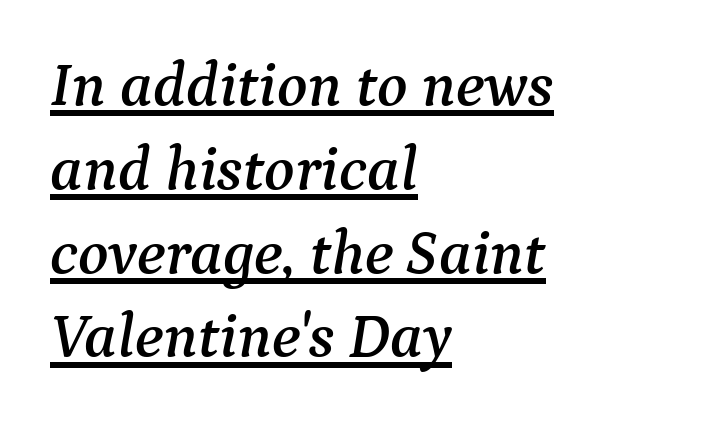
{"serif": "yes", "italic": "yes", "lean": "right", "slant_degrees": 9, "width": "normal", "stroke_contrast": "medium", "x_height": "medium", "monospaced": "no", "underline": "yes", "align": "left", "line_spacing": "normal", "line_spacing_ratio": 1.33, "letter_spacing": "normal", "letter_spacing_em": 0.0, "glyph_px": 63}
